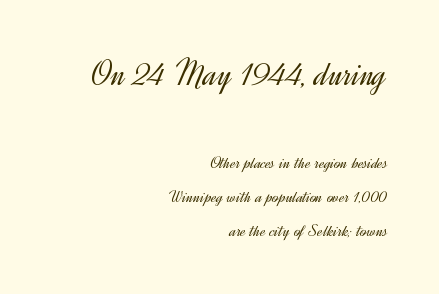
Q: Is the text bold? A: No.
Q: Is the text italic (slanted)? A: Yes.
Q: Is the typeface a serif or a sans-serif typeface? A: Sans-serif.
Q: Is the text underlined? A: No.
Q: How is the paragraph aligned? A: Right-aligned.
Q: Is the spacing between letters normal or unusually wide? A: Normal.
Q: Is the spacing between lines tight, normal or loose? A: Loose.
Q: Which block of text is set in a larger size, the first (top) or the second (bottom)? A: The first (top) one.
Q: Width (condensed, normal, or wide)? A: Normal.
Q: x-height? A: Small.
Q: Monospaced? A: No.
